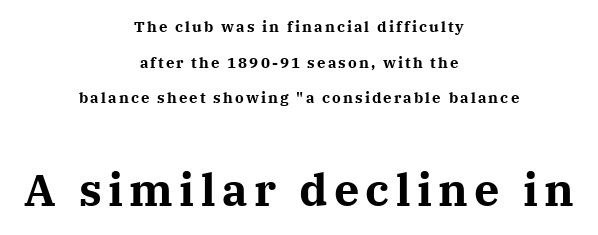
The image shows 45 px bold serif type, upright; set centered, loose line spacing (2.37x), not underlined; the second (bottom) block is 3.0x larger; medium stroke contrast and a medium x-height.
